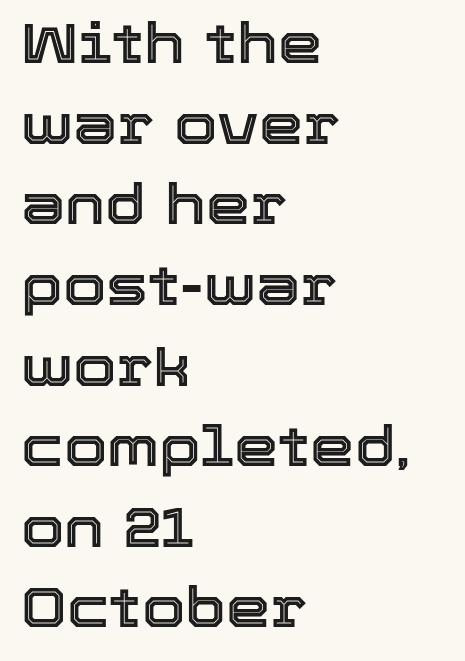
Here the designer chose a conventional face with non-uniform glyph widths. Check the space under the baseline: it is left empty. The type is set solid horizontally, with unmodified tracking. The paragraph shown leans on its left margin. The passage shown stacks its lines at a standard gap.
